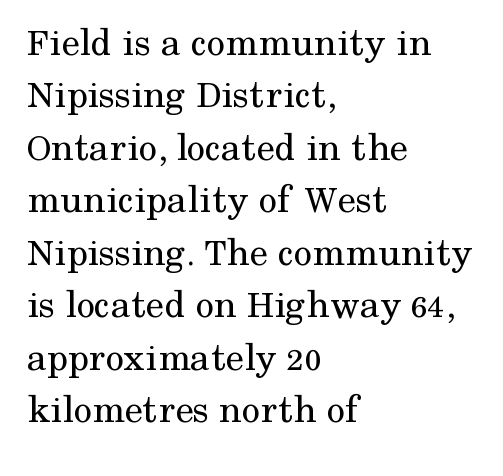
{"serif": "yes", "italic": "no", "bold": "no", "weight": "regular", "width": "normal", "stroke_contrast": "medium", "x_height": "medium", "monospaced": "no", "underline": "no", "align": "left", "line_spacing": "normal", "line_spacing_ratio": 1.28, "letter_spacing": "normal", "letter_spacing_em": 0.0, "glyph_px": 41}
